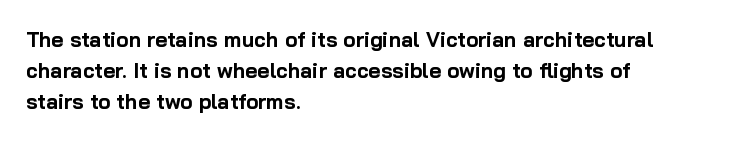
{"italic": "no", "bold": "yes", "underline": "no", "align": "left", "line_spacing": "normal", "line_spacing_ratio": 1.48, "letter_spacing": "normal", "letter_spacing_em": 0.0, "glyph_px": 21}
